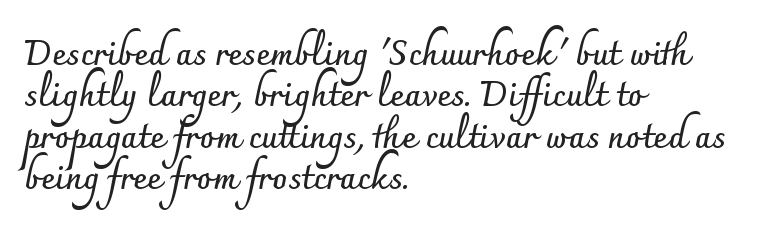
Q: Is the text bold? A: Yes.
Q: Is the text italic (slanted)? A: Yes.
Q: Is the typeface a serif or a sans-serif typeface? A: Sans-serif.
Q: Is the text underlined? A: No.
Q: How is the paragraph aligned? A: Left-aligned.
Q: Is the spacing between letters normal or unusually wide? A: Normal.
Q: Width (condensed, normal, or wide)? A: Normal.
Q: Stroke contrast? A: Low.
Q: x-height? A: Small.
Q: Monospaced? A: No.
